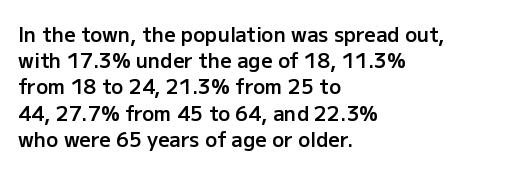
The image shows 20 px text type, upright; set left-aligned, normal line spacing (1.31x), normal letter spacing, not underlined.
